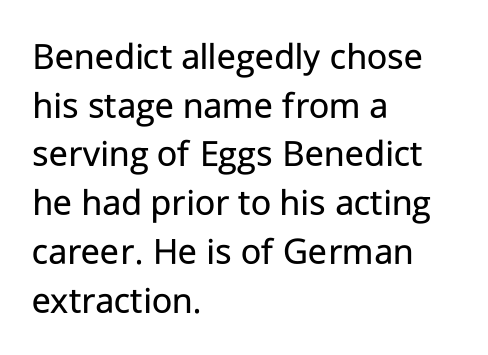
Each letter keeps its own natural width here, so spacing adapts to shape. Where is the straight margin? On the left. If you drew a line through each stem, it would be perfectly vertical. In terms of letterspacing, this is plain default setting. Bare-footed words on every line.
